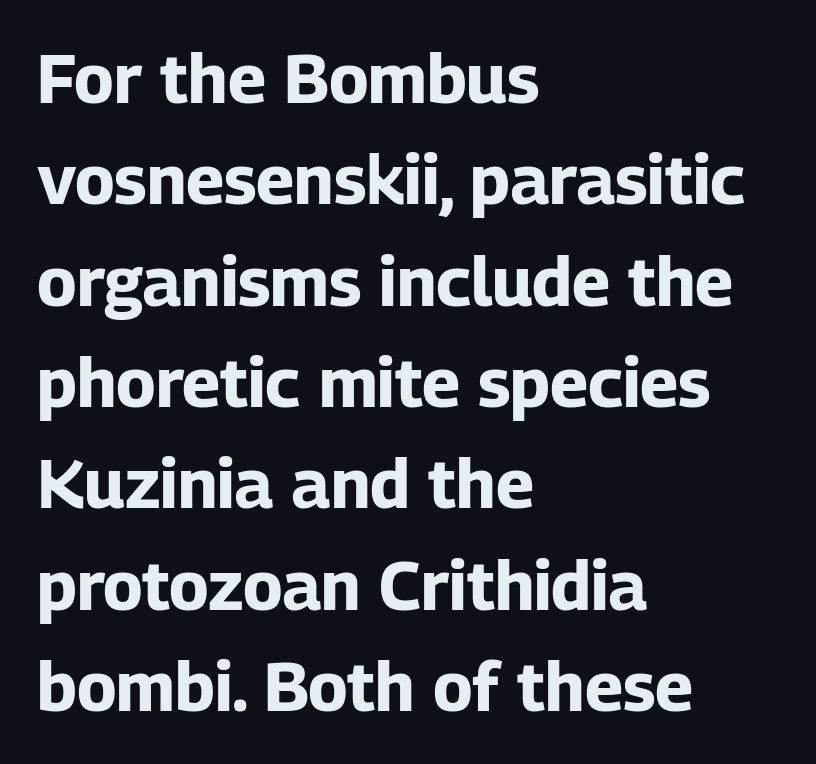
The image shows 68 px bold sans-serif type, upright; set left-aligned, normal line spacing (1.49x), normal letter spacing, not underlined; low stroke contrast and a medium x-height.
